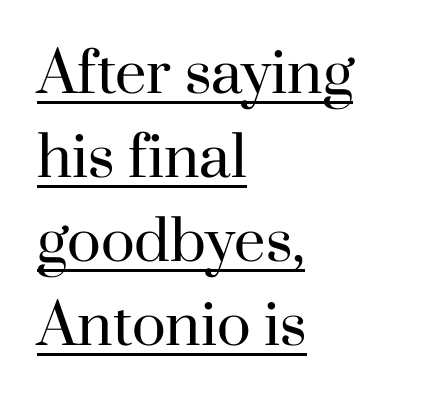
{"serif": "yes", "italic": "no", "bold": "no", "weight": "regular", "width": "normal", "stroke_contrast": "high", "x_height": "small", "monospaced": "no", "underline": "yes", "align": "left", "line_spacing": "normal", "line_spacing_ratio": 1.5, "letter_spacing": "normal", "letter_spacing_em": 0.0, "glyph_px": 56}
